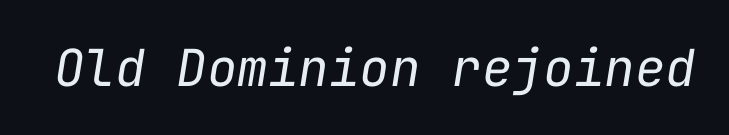
Q: Is the text bold? A: No.
Q: Is the text italic (slanted)? A: Yes, it leans right by about 9 degrees.
Q: Is the text underlined? A: No.
Q: Is the spacing between letters normal or unusually wide? A: Normal.
Q: Width (condensed, normal, or wide)? A: Normal.
Q: Stroke contrast? A: Low.
Q: x-height? A: Medium.
Q: Monospaced? A: Yes.
